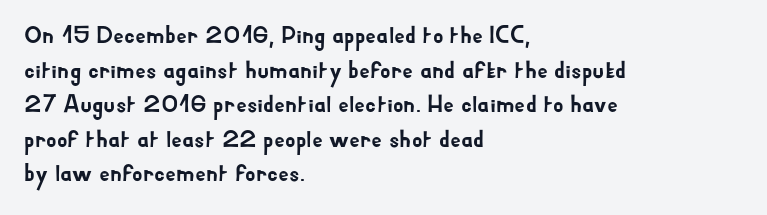
The compositor pushed each line to the left boundary. Compared with typical paragraphs, the rows here are spaced about the same. Here the glyphs are tracked normally, forming tight word shapes. Check the space under the baseline: it is left empty. You can tell it's not italic because the verticals are truly vertical.
